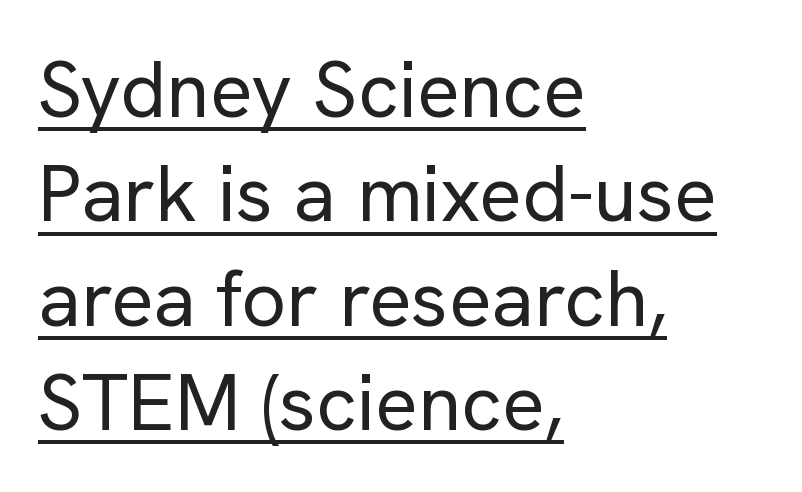
Q: Is the text bold? A: No.
Q: Is the text italic (slanted)? A: No, it is upright.
Q: Is the typeface a serif or a sans-serif typeface? A: Sans-serif.
Q: Is the text underlined? A: Yes.
Q: How is the paragraph aligned? A: Left-aligned.
Q: Is the spacing between letters normal or unusually wide? A: Normal.
Q: Is the spacing between lines tight, normal or loose? A: Normal.
Q: Width (condensed, normal, or wide)? A: Normal.
Q: Stroke contrast? A: Low.
Q: x-height? A: Medium.
Q: Monospaced? A: No.
